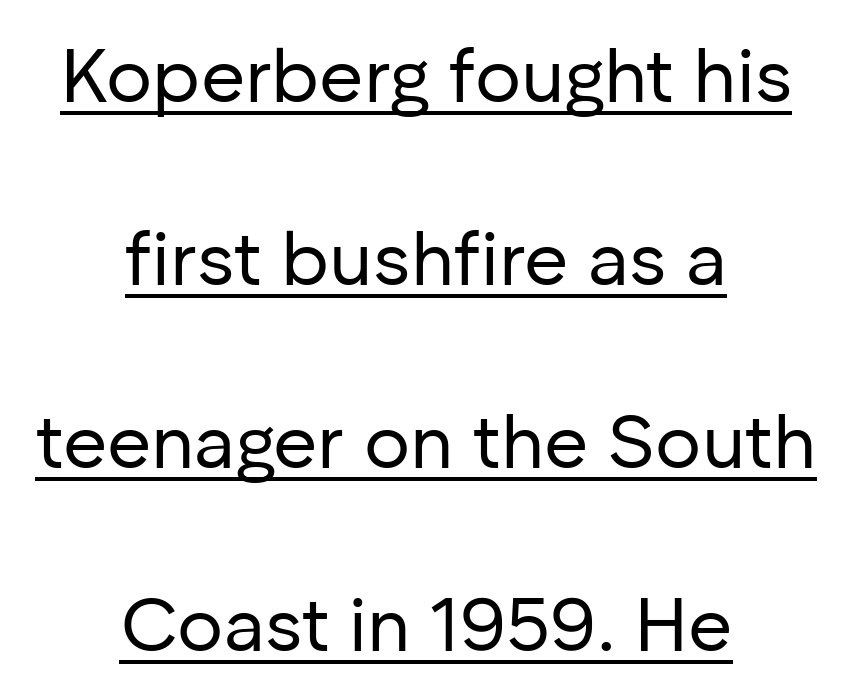
This sample uses a sans-serif face. The font is comparable to plain body text, perhaps lighter. You could fit nearly another row in the gap between these rows. Do the characters align in a grid? No, the font is proportional. Every character sits straight up, as roman type does.
